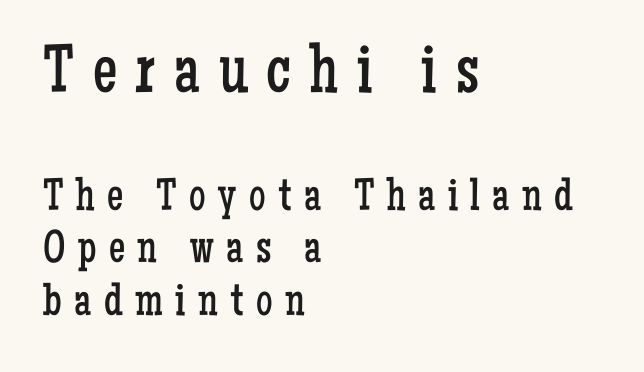
{"serif": "yes", "italic": "no", "bold": "no", "weight": "regular", "width": "condensed", "stroke_contrast": "low", "x_height": "medium", "monospaced": "no", "underline": "no", "align": "left", "line_spacing": "tight", "line_spacing_ratio": 1.14, "letter_spacing": "wide", "letter_spacing_em": 0.27, "larger_block": "first", "size_ratio": 1.5, "glyph_px": 69}
